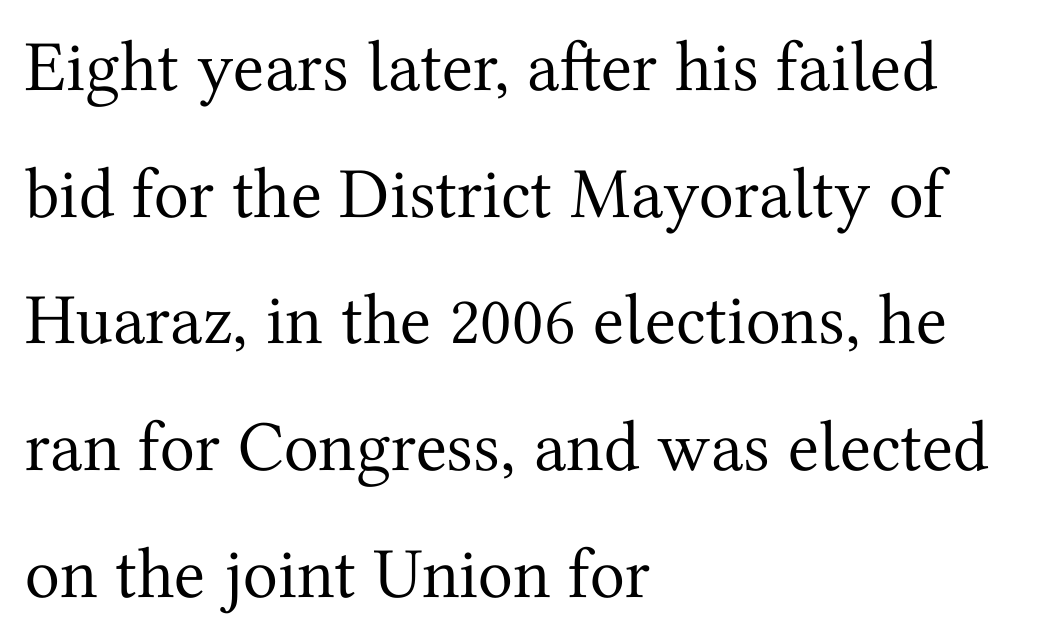
{"serif": "yes", "italic": "no", "bold": "no", "weight": "regular", "width": "normal", "stroke_contrast": "medium", "x_height": "medium", "monospaced": "no", "underline": "no", "align": "left", "line_spacing_ratio": 1.76, "letter_spacing": "normal", "letter_spacing_em": 0.0, "glyph_px": 72}
